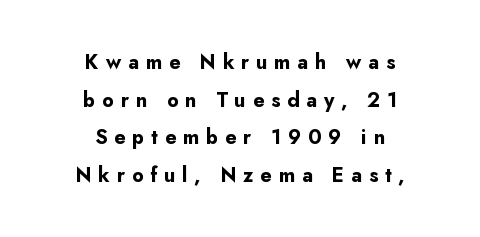
Q: Is the text bold? A: Yes.
Q: Is the text italic (slanted)? A: No, it is upright.
Q: Is the text underlined? A: No.
Q: How is the paragraph aligned? A: Centered.
Q: Is the spacing between letters normal or unusually wide? A: Unusually wide.
